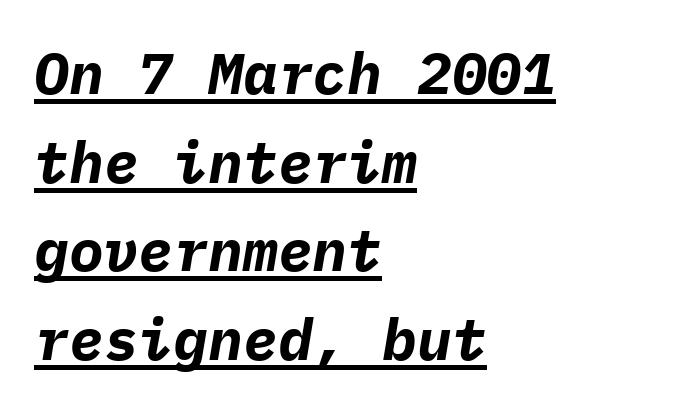
The image shows 58 px bold type, italic (leaning right), monospaced; set left-aligned, normal line spacing (1.53x), normal letter spacing, underlined; low stroke contrast and a medium x-height.
